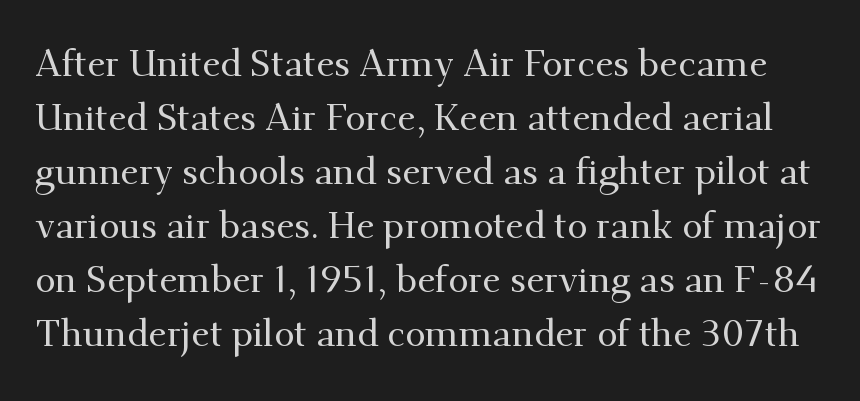
{"serif": "yes", "italic": "no", "width": "normal", "stroke_contrast": "medium", "x_height": "small", "monospaced": "no", "underline": "no", "line_spacing": "normal", "line_spacing_ratio": 1.46, "letter_spacing": "normal", "letter_spacing_em": 0.0, "glyph_px": 37}
